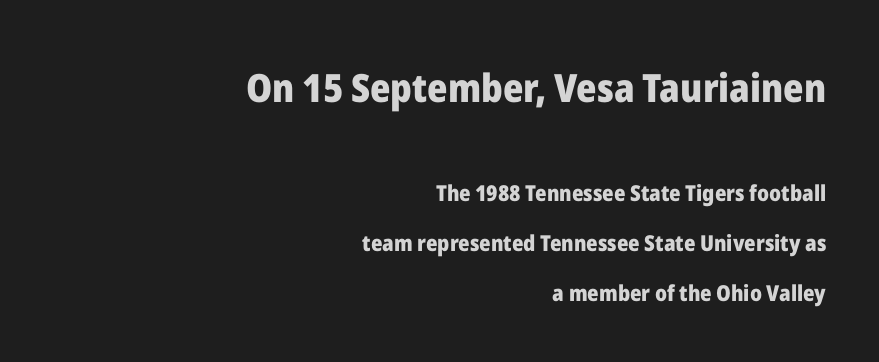
The image shows 39 px heavy sans-serif type, upright; set right-aligned, loose line spacing (2.27x), normal letter spacing, not underlined; the first (top) block is 1.77x larger; low stroke contrast and a medium x-height.
